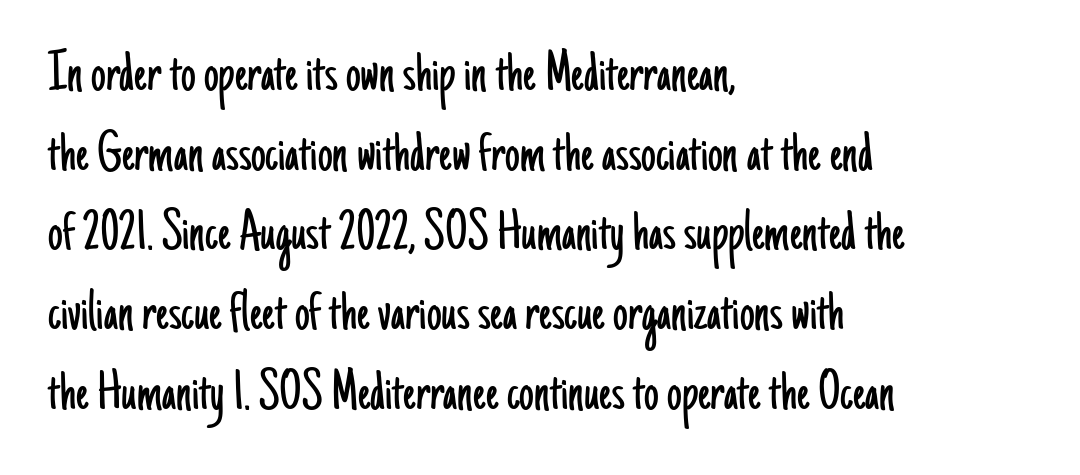
Q: Is the text bold? A: No.
Q: Is the text italic (slanted)? A: No, it is upright.
Q: Is the typeface a serif or a sans-serif typeface? A: Sans-serif.
Q: Is the text underlined? A: No.
Q: How is the paragraph aligned? A: Left-aligned.
Q: Is the spacing between letters normal or unusually wide? A: Normal.
Q: Is the spacing between lines tight, normal or loose? A: Normal.
Q: Width (condensed, normal, or wide)? A: Condensed.
Q: Stroke contrast? A: Low.
Q: x-height? A: Small.
Q: Monospaced? A: No.
